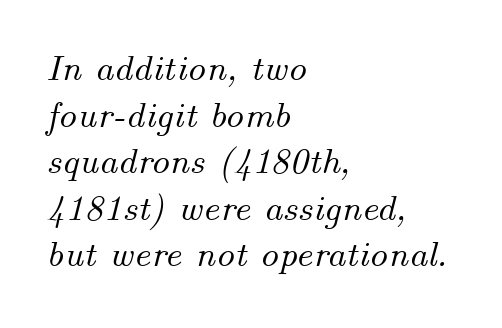
Slanted lettering throughout. Spacing verdict: proportional, widths tailored to each character. Honestly, there is no underline to notice here at all. Words appear dense and cohesive because spacing is normal. Normally led — the rows are evenly, conventionally spaced. Horizontally, the lines are justified to the leading edge only.
